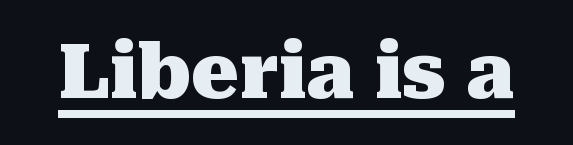
The image shows 75 px heavy serif type, upright; set normal letter spacing, underlined; medium stroke contrast and a medium x-height.
